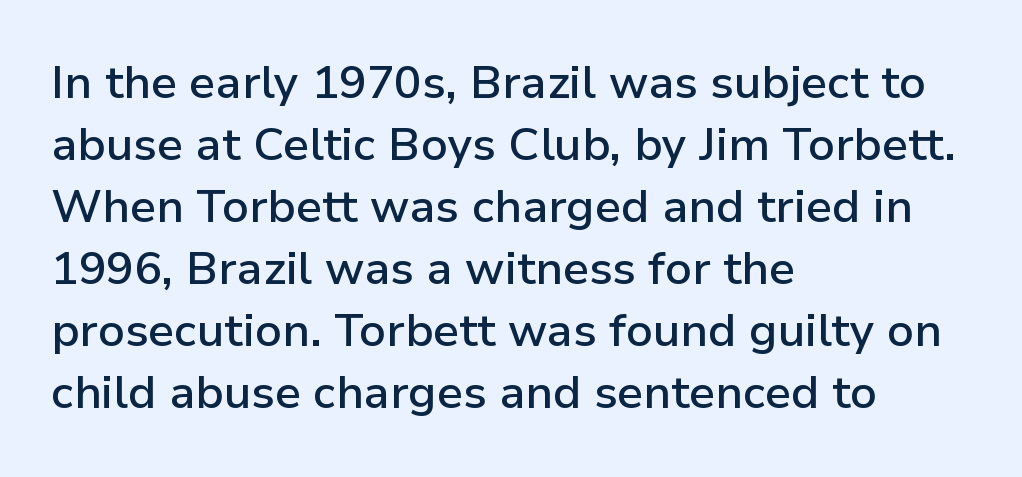
{"serif": "no", "italic": "no", "bold": "semi", "weight": "semibold", "width": "normal", "stroke_contrast": "low", "x_height": "medium", "monospaced": "no", "underline": "no", "align": "left", "line_spacing": "normal", "line_spacing_ratio": 1.35, "letter_spacing": "normal", "letter_spacing_em": 0.0, "glyph_px": 46}
